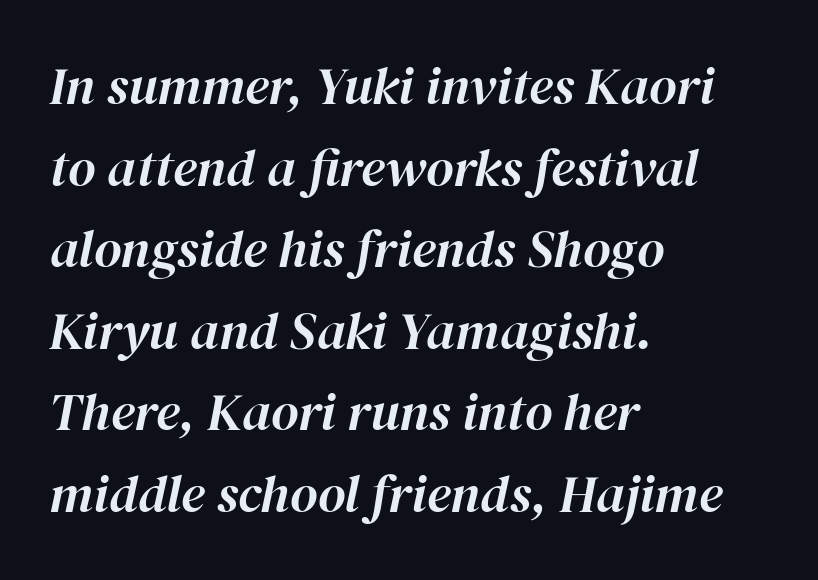
The image shows 53 px text type, italic (leaning right); set left-aligned, normal line spacing (1.54x), normal letter spacing, not underlined; high stroke contrast and a medium x-height.
